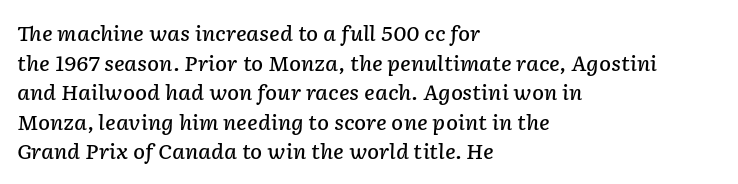
{"italic": "yes", "lean": "right", "slant_degrees": 2, "bold": "semi", "underline": "no", "align": "left", "line_spacing": "normal", "line_spacing_ratio": 1.48, "letter_spacing": "normal", "letter_spacing_em": 0.0, "glyph_px": 20}
